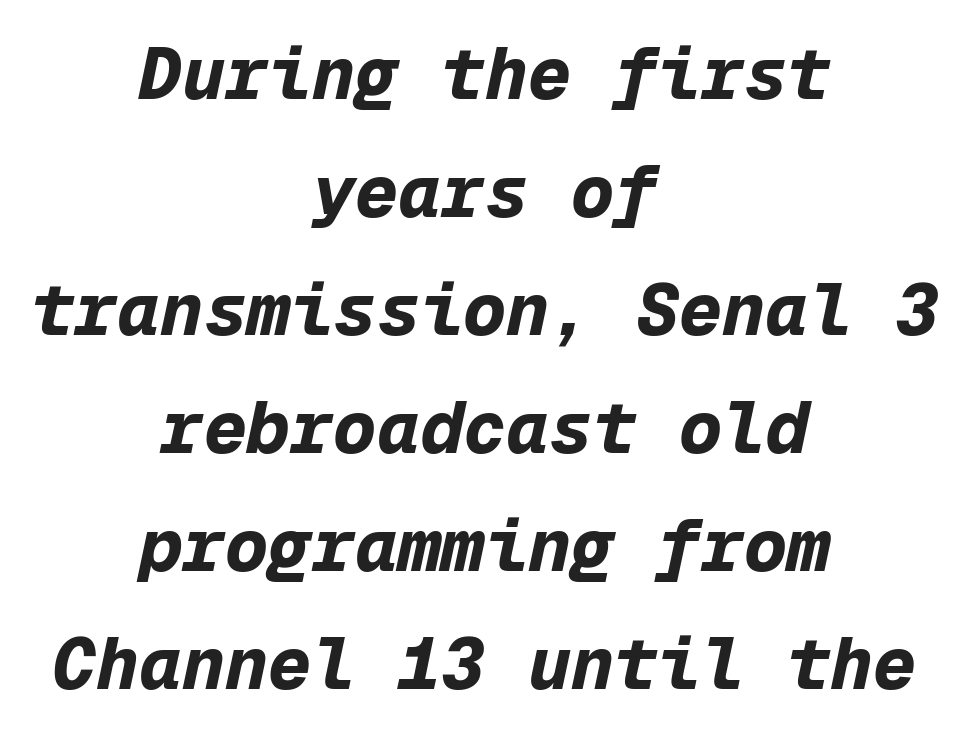
The image shows 72 px bold type, italic (leaning right), monospaced; set centered, normal line spacing (1.64x), normal letter spacing, not underlined; low stroke contrast and a medium x-height.
